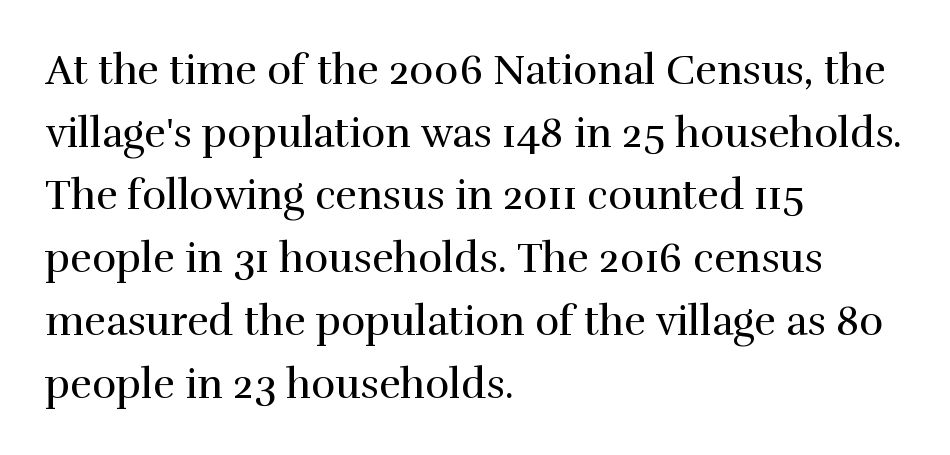
The image shows 41 px regular-weight serif type, upright; set left-aligned, normal line spacing (1.53x), normal letter spacing, not underlined; a medium x-height.
